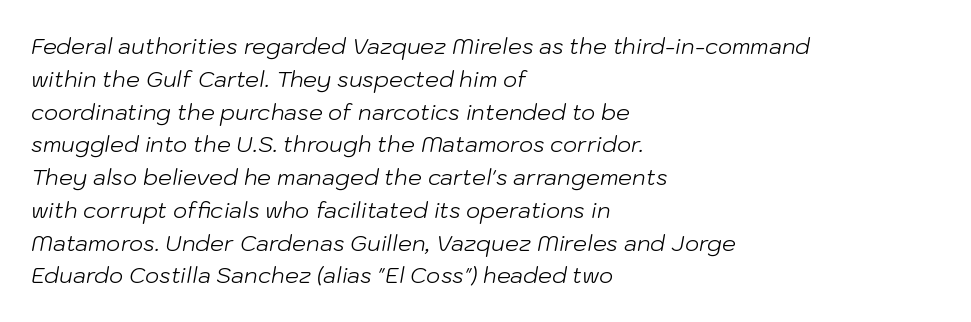
Is the stroke heavy? The answer is a plain regular-or-lighter. Words float on clear page, feet unadorned. Leading: standard. A typesetter would mark this as italic. The horizontal fit of the characters is conventional and even.
